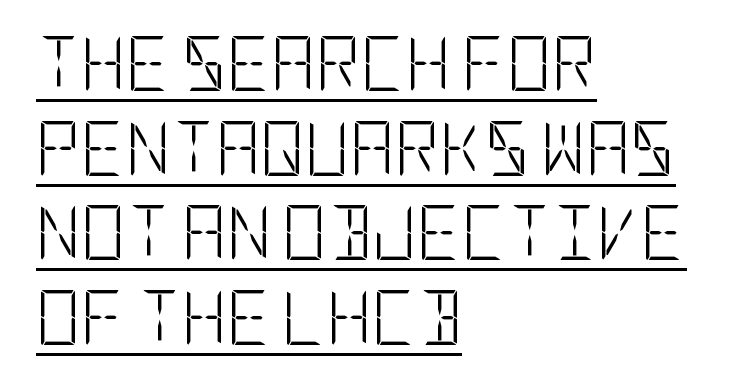
{"serif": "no", "italic": "no", "bold": "no", "weight": "light", "width": "condensed", "stroke_contrast": "low", "x_height": "large", "underline": "yes", "align": "left", "line_spacing": "normal", "line_spacing_ratio": 1.54, "letter_spacing": "normal", "letter_spacing_em": 0.0, "glyph_px": 55}
